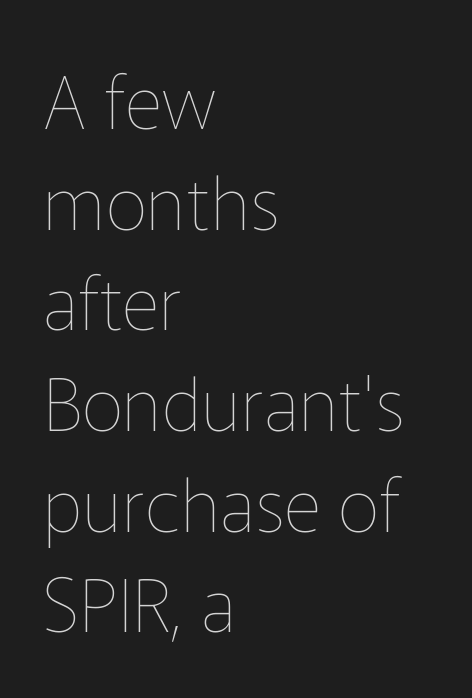
{"italic": "no", "bold": "no", "weight": "thin", "width": "normal", "stroke_contrast": "low", "x_height": "medium", "monospaced": "no", "underline": "no", "align": "left", "line_spacing": "normal", "line_spacing_ratio": 1.36, "letter_spacing": "normal", "letter_spacing_em": 0.0, "glyph_px": 74}
